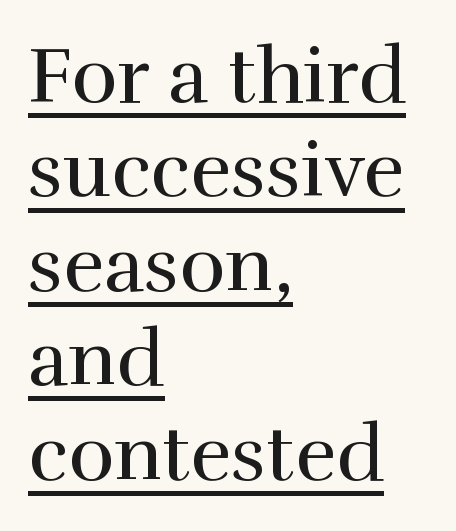
{"serif": "yes", "italic": "no", "bold": "no", "weight": "regular", "width": "normal", "x_height": "medium", "monospaced": "no", "underline": "yes", "align": "left", "line_spacing_ratio": 1.21, "letter_spacing": "normal", "letter_spacing_em": 0.0, "glyph_px": 78}
